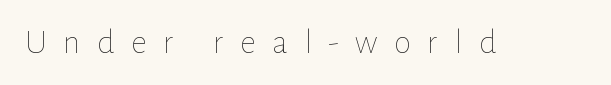
The image shows 35 px thin type, upright; set unusually wide letter spacing (+0.47 em), not underlined; low stroke contrast and a medium x-height.
